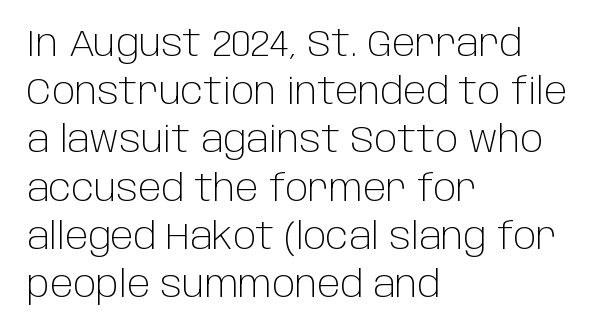
The image shows 36 px light sans-serif type, upright; set left-aligned, normal line spacing (1.34x), normal letter spacing, not underlined; low stroke contrast and a large x-height.
